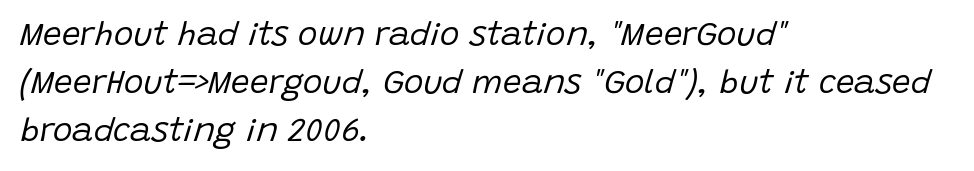
{"italic": "yes", "lean": "right", "slant_degrees": 15, "bold": "no", "weight": "regular", "width": "normal", "stroke_contrast": "low", "x_height": "large", "monospaced": "no", "underline": "no", "align": "left", "line_spacing": "normal", "line_spacing_ratio": 1.46, "letter_spacing": "normal", "letter_spacing_em": 0.0, "glyph_px": 33}
